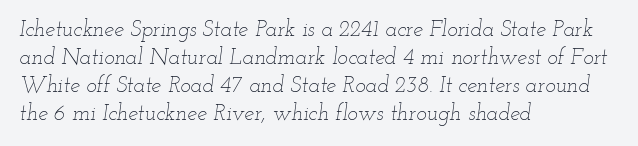
Only glyphs here, with clear space below each row. The specimen reads as italic at a glance. The passage shown stacks its lines at a standard gap. Which margin do the lines hug? The left one — the right edge is uneven. Each stroke keeps to a modest, everyday thickness or less. The face used here is rendered with its standard letterfit.
